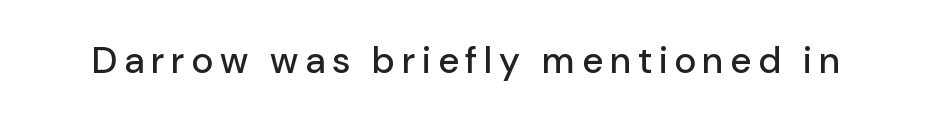
{"serif": "no", "italic": "no", "width": "normal", "stroke_contrast": "low", "x_height": "medium", "monospaced": "no", "underline": "no", "glyph_px": 37}
